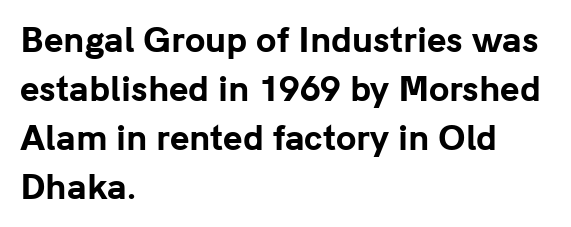
{"serif": "no", "italic": "no", "bold": "yes", "weight": "bold", "width": "normal", "stroke_contrast": "low", "x_height": "medium", "monospaced": "no", "underline": "no", "align": "left", "line_spacing": "normal", "line_spacing_ratio": 1.48, "letter_spacing": "normal", "letter_spacing_em": 0.0, "glyph_px": 33}
